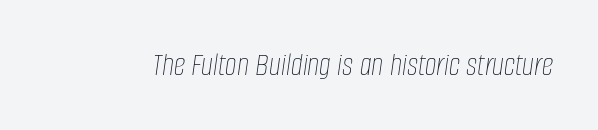
Students, note that the glyphs here touch the page at normal intervals. The baseline area is clear. The weight would be labelled regular, book, light, or lighter still. An italicized treatment has been applied to the whole sample. Proportional: the letters do not fall into vertical columns.
